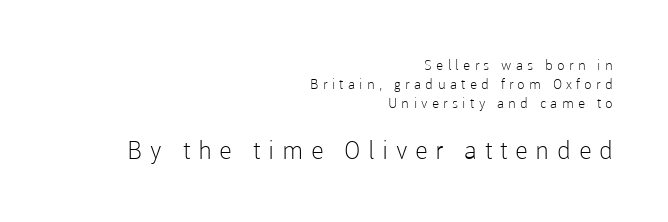
{"italic": "no", "bold": "no", "underline": "no", "align": "right", "line_spacing": "normal", "line_spacing_ratio": 1.36, "letter_spacing": "wide", "letter_spacing_em": 0.3, "larger_block": "second", "size_ratio": 1.79, "glyph_px": 25}
